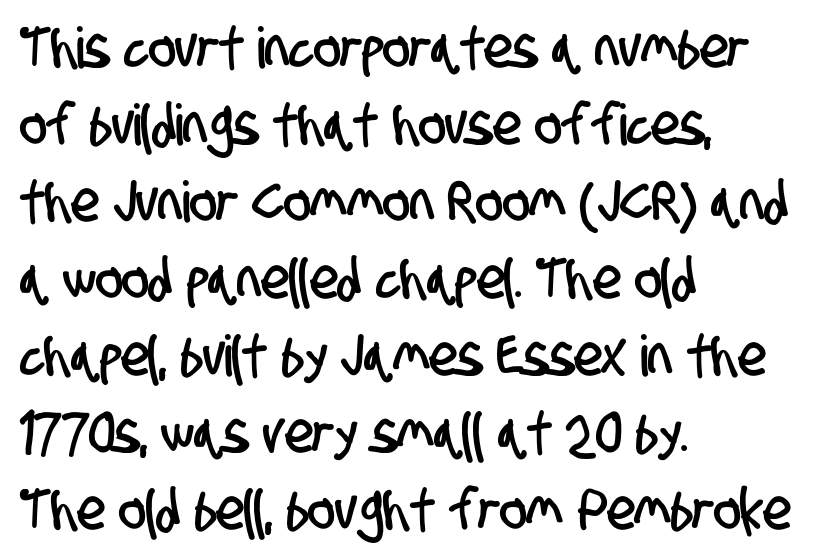
The image shows 57 px condensed sans-serif type; set left-aligned, normal line spacing (1.35x), normal letter spacing, not underlined; low stroke contrast and a large x-height.
